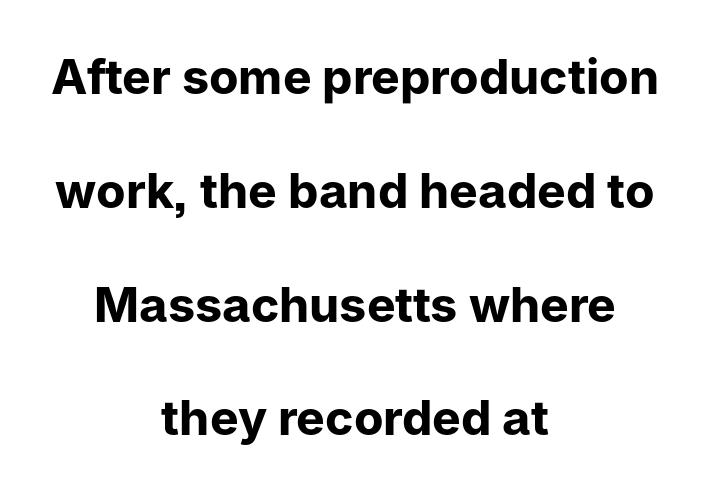
Q: Is the text bold? A: Yes.
Q: Is the text italic (slanted)? A: No, it is upright.
Q: Is the typeface a serif or a sans-serif typeface? A: Sans-serif.
Q: Is the text underlined? A: No.
Q: How is the paragraph aligned? A: Centered.
Q: Is the spacing between letters normal or unusually wide? A: Normal.
Q: Is the spacing between lines tight, normal or loose? A: Loose.
Q: Width (condensed, normal, or wide)? A: Normal.
Q: Stroke contrast? A: Low.
Q: x-height? A: Medium.
Q: Monospaced? A: No.
